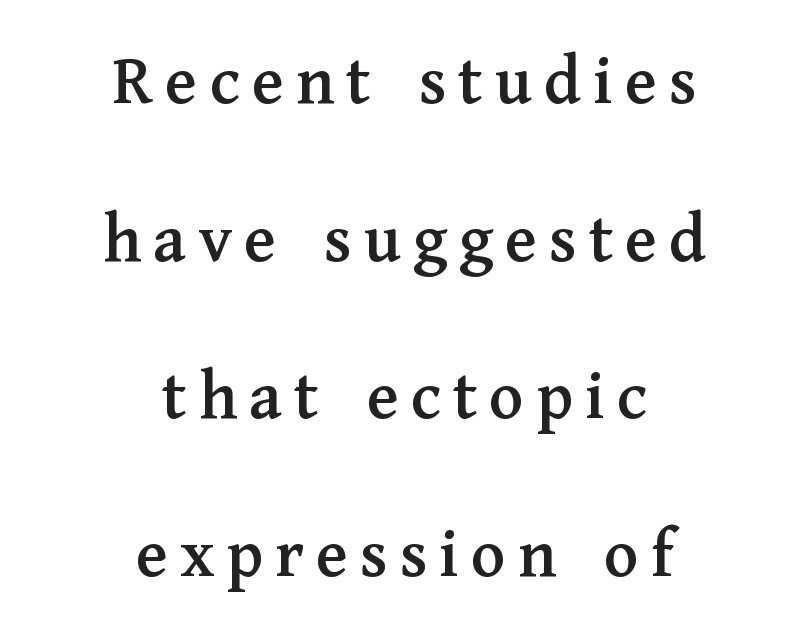
Glance below the letters and you will spot only blank space. The letters advance in unequal steps, a hallmark of proportional type. Serifs: yes, visible at the terminals of the letterforms. These lines stack symmetrically, like a column narrowing and widening about its center. In terms of posture, this sample is upright.
